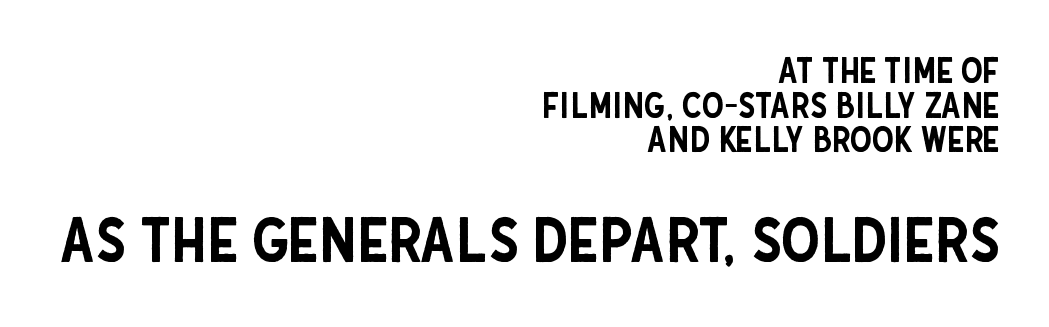
The font family rendered here belongs to the sans-serif group. Is there any slant? The stems are plumb. Leading is clearly below the norm, producing a dense column. The space beneath each line is pristine and unruled.
